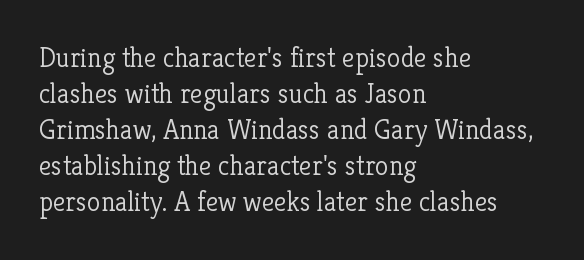
Q: Is the text bold? A: No.
Q: Is the text italic (slanted)? A: No, it is upright.
Q: Is the typeface a serif or a sans-serif typeface? A: Serif.
Q: Is the text underlined? A: No.
Q: How is the paragraph aligned? A: Left-aligned.
Q: Is the spacing between letters normal or unusually wide? A: Normal.
Q: Is the spacing between lines tight, normal or loose? A: Normal.
Q: Width (condensed, normal, or wide)? A: Normal.
Q: Stroke contrast? A: Low.
Q: x-height? A: Medium.
Q: Monospaced? A: No.
